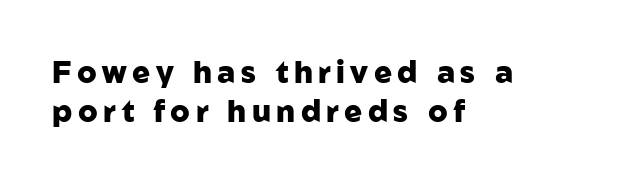
The rendering anchors every line to the left-hand side. This sample has the flowing, uneven cadence of proportional lettering. Nope, not italic — everything's standing straight. Typographically, this falls in the sans-serif category. Leading: standard. Words float on clear page, feet unadorned.
